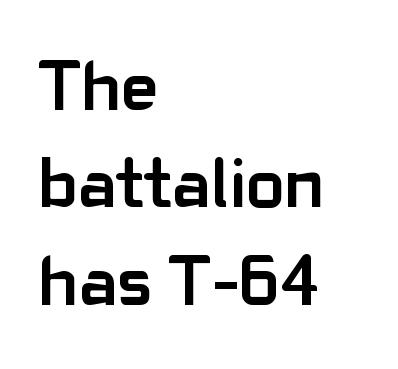
Q: Is the text bold? A: Yes.
Q: Is the text italic (slanted)? A: No, it is upright.
Q: Is the typeface a serif or a sans-serif typeface? A: Sans-serif.
Q: Is the text underlined? A: No.
Q: How is the paragraph aligned? A: Left-aligned.
Q: Is the spacing between letters normal or unusually wide? A: Normal.
Q: Is the spacing between lines tight, normal or loose? A: Normal.
Q: Width (condensed, normal, or wide)? A: Normal.
Q: Stroke contrast? A: Low.
Q: x-height? A: Medium.
Q: Monospaced? A: No.
